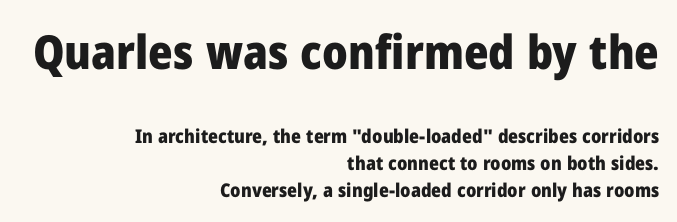
These words are printed bold, with thick strokes throughout. Horizontally, the lines are justified to the trailing edge only. Grotesque or geometric, the face here clearly has no serifs. Each letter keeps its own natural width here, so spacing adapts to shape. The rows are spaced the way most documents space them.
